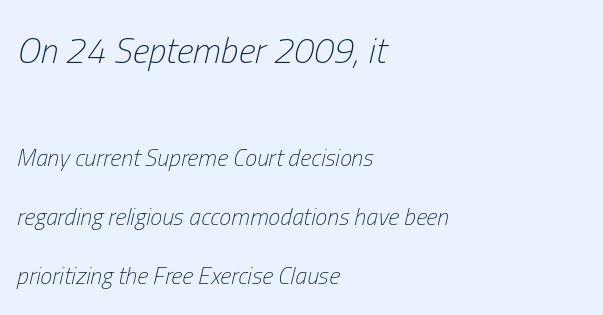
{"italic": "yes", "lean": "right", "slant_degrees": 13, "bold": "no", "weight": "light", "width": "condensed", "stroke_contrast": "low", "x_height": "medium", "monospaced": "no", "underline": "no", "align": "left", "line_spacing": "loose", "line_spacing_ratio": 2.47, "letter_spacing": "normal", "letter_spacing_em": 0.0, "larger_block": "first", "size_ratio": 1.5, "glyph_px": 36}
